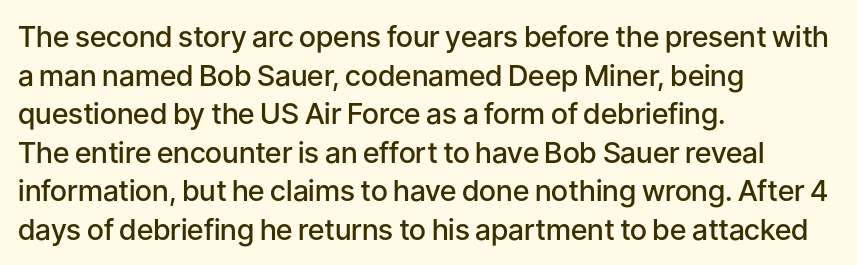
The image shows 29 px semibold sans-serif type, upright; set left-aligned, normal line spacing (1.33x), normal letter spacing, not underlined; low stroke contrast and a medium x-height.
